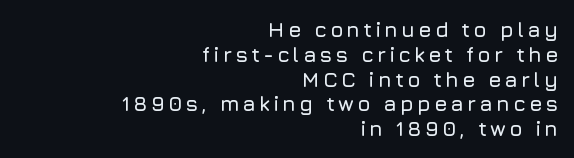
{"italic": "no", "underline": "no", "align": "right", "line_spacing_ratio": 1.18, "glyph_px": 21}
